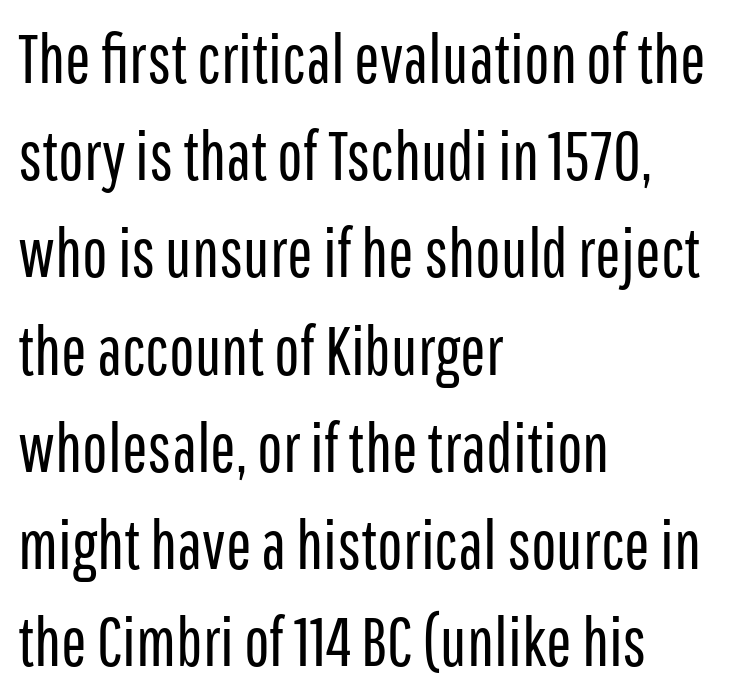
The image shows 68 px regular-weight, condensed sans-serif type, upright; set left-aligned, normal line spacing (1.43x), normal letter spacing, not underlined; low stroke contrast and a medium x-height.
